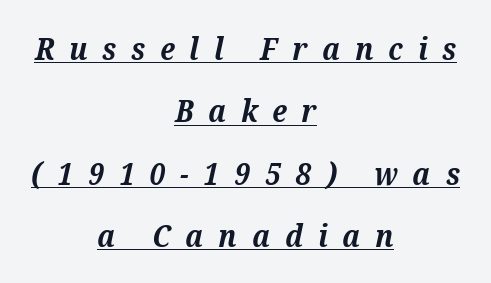
Q: Is the text bold? A: Yes.
Q: Is the text italic (slanted)? A: Yes, it leans right by about 12 degrees.
Q: Is the typeface a serif or a sans-serif typeface? A: Serif.
Q: Is the text underlined? A: Yes.
Q: How is the paragraph aligned? A: Centered.
Q: Is the spacing between letters normal or unusually wide? A: Unusually wide.
Q: Is the spacing between lines tight, normal or loose? A: Loose.
Q: Width (condensed, normal, or wide)? A: Normal.
Q: Stroke contrast? A: Medium.
Q: x-height? A: Medium.
Q: Monospaced? A: No.
